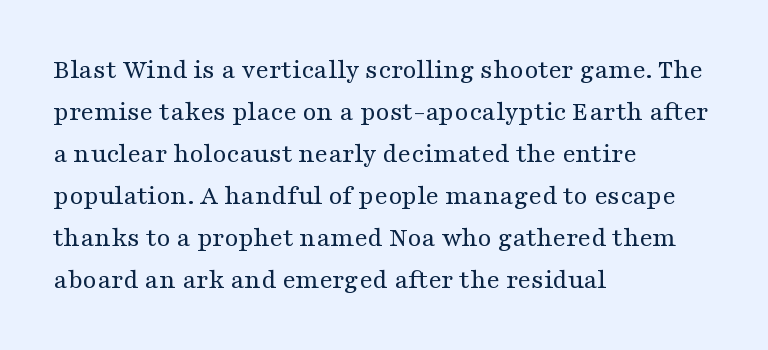
Q: Is the text bold? A: No.
Q: Is the text italic (slanted)? A: No, it is upright.
Q: Is the typeface a serif or a sans-serif typeface? A: Serif.
Q: Is the text underlined? A: No.
Q: How is the paragraph aligned? A: Left-aligned.
Q: Is the spacing between letters normal or unusually wide? A: Normal.
Q: Is the spacing between lines tight, normal or loose? A: Normal.
Q: Width (condensed, normal, or wide)? A: Wide.
Q: Stroke contrast? A: Medium.
Q: x-height? A: Medium.
Q: Monospaced? A: No.
